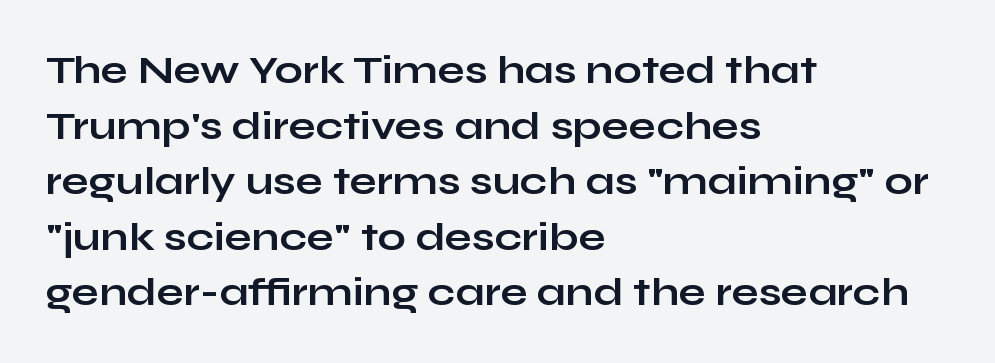
The image shows 40 px bold, wide sans-serif type, upright; set left-aligned, normal line spacing (1.39x), normal letter spacing, not underlined; low stroke contrast and a medium x-height.
